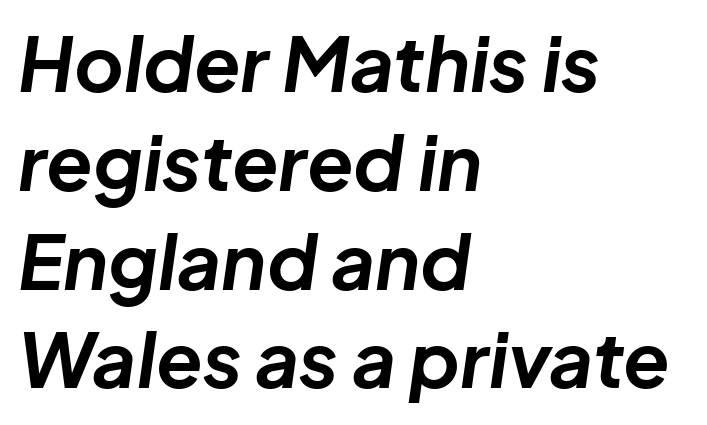
{"italic": "yes", "lean": "right", "slant_degrees": 8, "bold": "yes", "weight": "bold", "width": "normal", "stroke_contrast": "low", "x_height": "medium", "monospaced": "no", "underline": "no", "align": "left", "line_spacing": "normal", "line_spacing_ratio": 1.3, "letter_spacing": "normal", "letter_spacing_em": 0.0, "glyph_px": 76}
